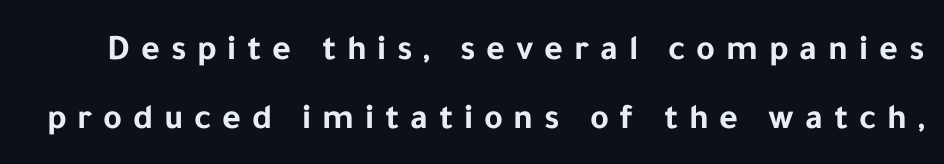
Q: Is the text bold? A: Yes.
Q: Is the text italic (slanted)? A: No, it is upright.
Q: Is the typeface a serif or a sans-serif typeface? A: Sans-serif.
Q: Is the text underlined? A: No.
Q: Is the spacing between letters normal or unusually wide? A: Unusually wide.
Q: Is the spacing between lines tight, normal or loose? A: Loose.
Q: Width (condensed, normal, or wide)? A: Normal.
Q: Stroke contrast? A: Low.
Q: x-height? A: Medium.
Q: Monospaced? A: No.
